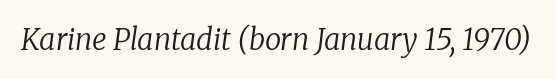
The image shows 29 px regular-weight serif type, italic (leaning right); set normal letter spacing, not underlined; low stroke contrast and a medium x-height.
